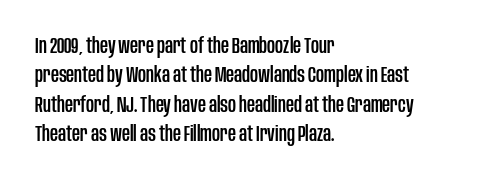
Q: Is the text italic (slanted)? A: No, it is upright.
Q: Is the text underlined? A: No.
Q: How is the paragraph aligned? A: Left-aligned.
Q: Is the spacing between letters normal or unusually wide? A: Normal.
Q: Is the spacing between lines tight, normal or loose? A: Normal.
